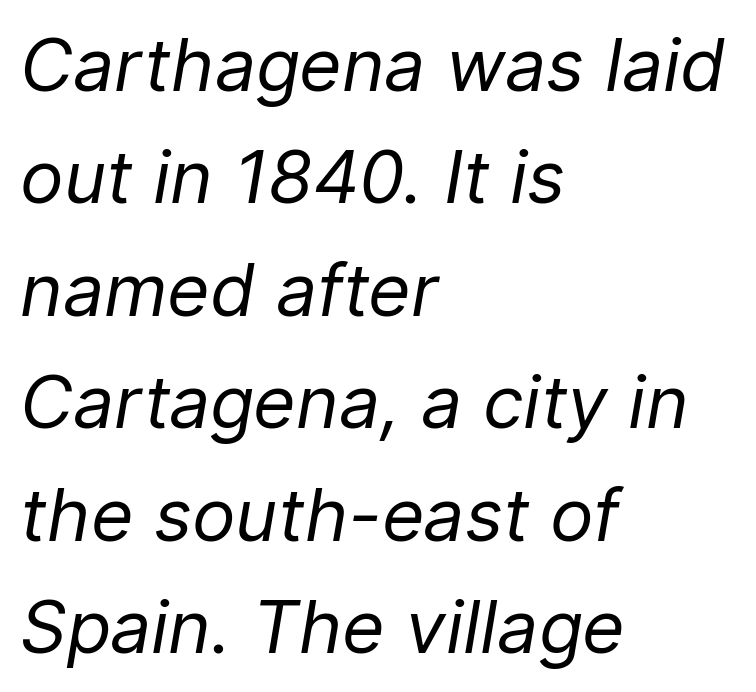
Q: Is the text bold? A: No.
Q: Is the text italic (slanted)? A: Yes, it leans right by about 9 degrees.
Q: Is the text underlined? A: No.
Q: How is the paragraph aligned? A: Left-aligned.
Q: Is the spacing between letters normal or unusually wide? A: Normal.
Q: Is the spacing between lines tight, normal or loose? A: Normal.
Q: Width (condensed, normal, or wide)? A: Normal.
Q: Stroke contrast? A: Low.
Q: x-height? A: Medium.
Q: Monospaced? A: No.
